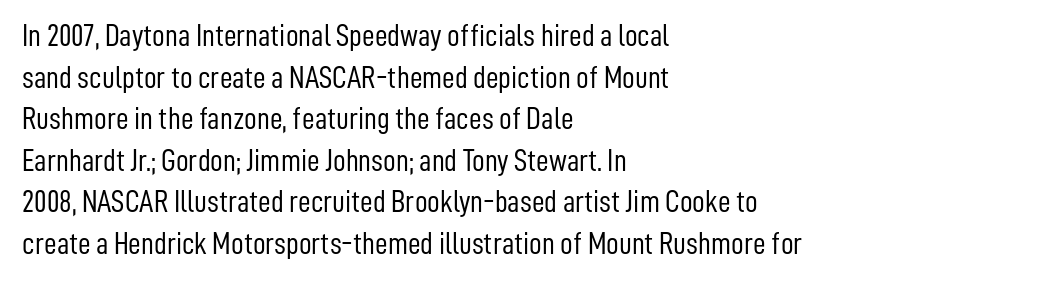
The image shows 31 px light, condensed sans-serif type, upright; set left-aligned, normal line spacing (1.34x), normal letter spacing, not underlined; low stroke contrast and a medium x-height.
